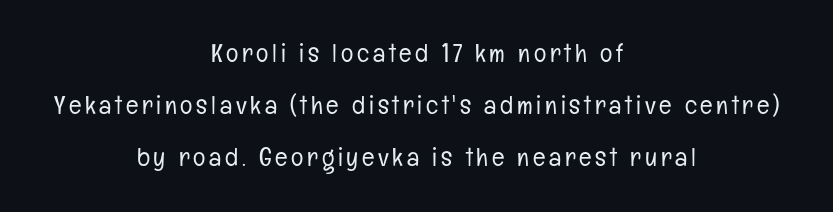
The image shows 26 px text type, upright; set centered, loose line spacing (2.0x), not underlined.
